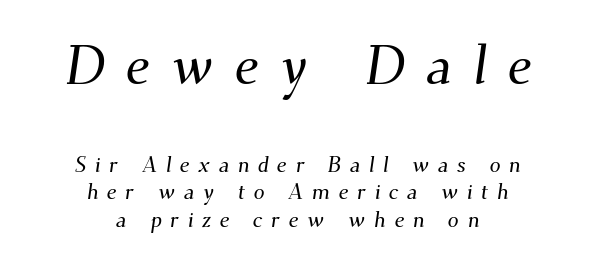
The image shows 54 px serif type; set centered, normal line spacing (1.25x), unusually wide letter spacing (+0.38 em), not underlined; the first (top) block is 2.45x larger; medium stroke contrast and a small x-height.
